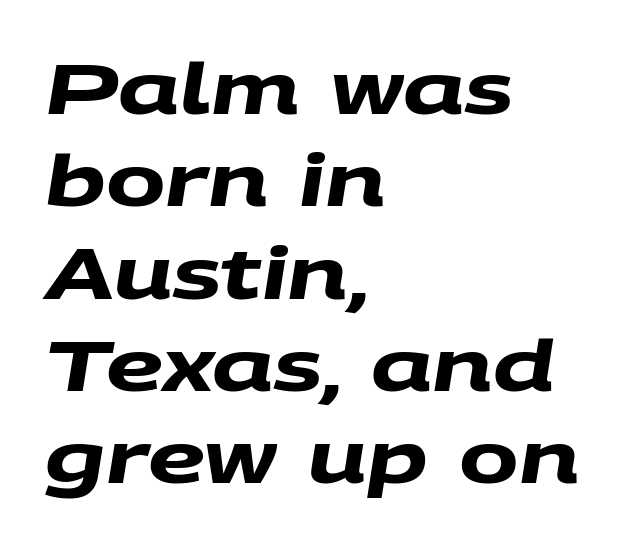
The image shows 71 px heavy, wide sans-serif type; set left-aligned, normal line spacing (1.3x), normal letter spacing, not underlined; medium stroke contrast and a large x-height.
